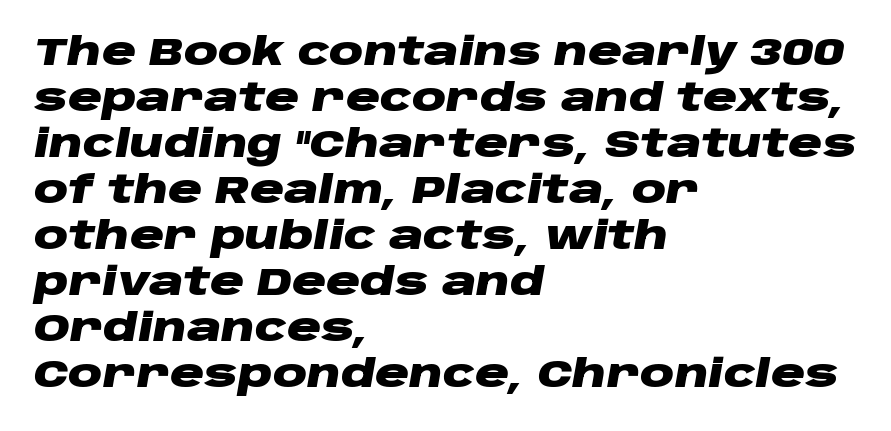
The letters are slanted; this is an italic face. The face used here is rendered with its standard letterfit. The words here are not underlined. Which margin do the lines hug? The left one — the right edge is uneven.
